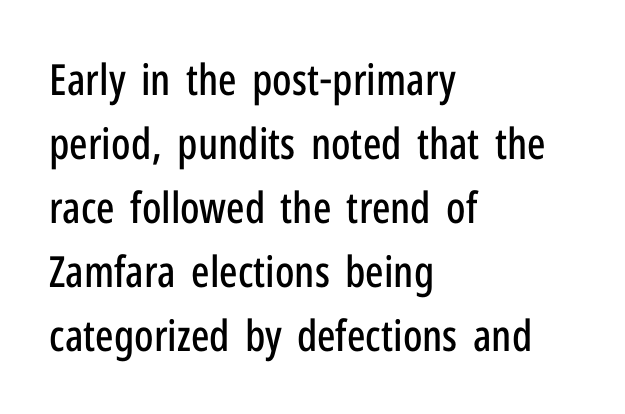
Q: Is the text italic (slanted)? A: No, it is upright.
Q: Is the typeface a serif or a sans-serif typeface? A: Sans-serif.
Q: Is the text underlined? A: No.
Q: How is the paragraph aligned? A: Left-aligned.
Q: Is the spacing between letters normal or unusually wide? A: Normal.
Q: Is the spacing between lines tight, normal or loose? A: Normal.
Q: Width (condensed, normal, or wide)? A: Condensed.
Q: Stroke contrast? A: Low.
Q: x-height? A: Medium.
Q: Monospaced? A: No.
